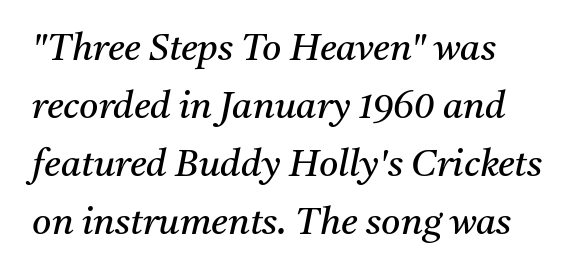
Every character sits at an angle, as italics do. A typesetter would call this zero additional tracking. The lines in this sample share a left origin and differ only in where they stop. To sum up the face: it has serifs.
